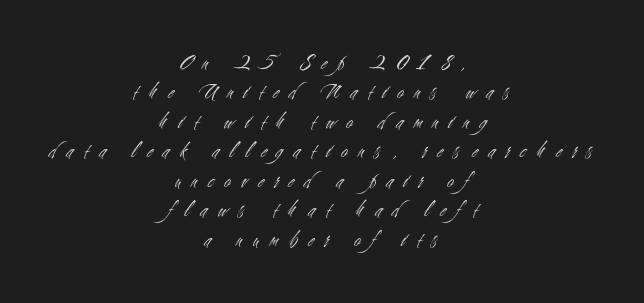
{"bold": "no", "underline": "no", "align": "center", "line_spacing": "normal", "line_spacing_ratio": 1.28, "letter_spacing": "wide", "letter_spacing_em": 0.47, "glyph_px": 23}
